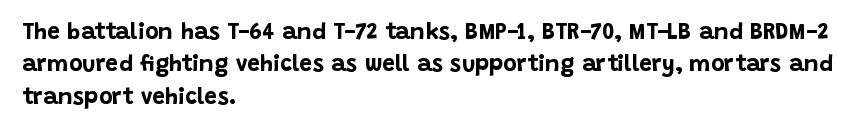
The image shows 23 px bold type, upright; set left-aligned, normal line spacing (1.41x), normal letter spacing, not underlined.
